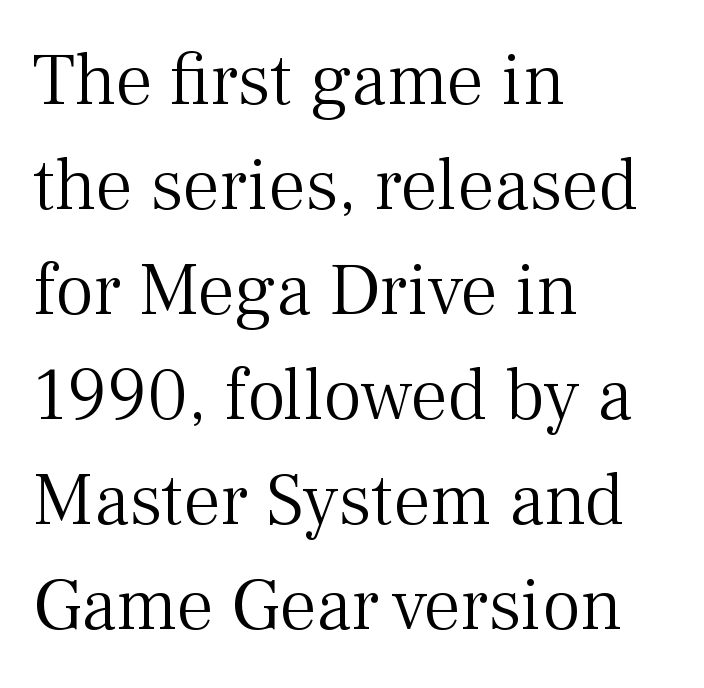
The image shows 74 px light serif type, upright; set left-aligned, normal line spacing (1.42x), normal letter spacing, not underlined; medium stroke contrast and a medium x-height.
